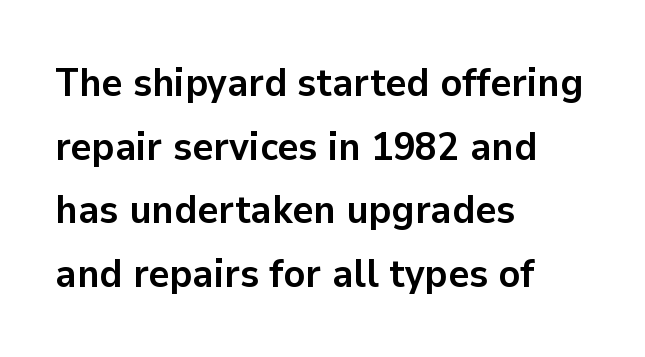
The designer went with a sans here, leaving each stem footless. The gap between lines stays unmarked. Note the varied advance widths — an 'i' is clearly narrower than an 'm'. The face used here is rendered with its standard letterfit. Is the block centered? No — it sits flush against the left margin.
